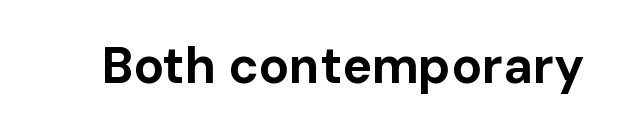
The image shows 50 px bold sans-serif type, upright; set normal letter spacing, not underlined; low stroke contrast and a medium x-height.
